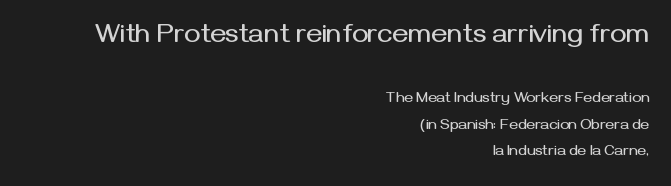
Q: Is the text italic (slanted)? A: No, it is upright.
Q: Is the text underlined? A: No.
Q: How is the paragraph aligned? A: Right-aligned.
Q: Is the spacing between letters normal or unusually wide? A: Normal.
Q: Which block of text is set in a larger size, the first (top) or the second (bottom)? A: The first (top) one.
